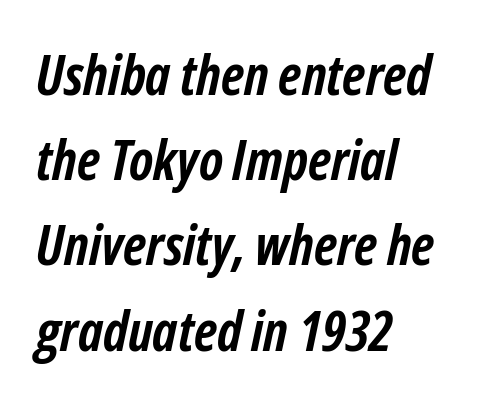
{"italic": "yes", "lean": "right", "slant_degrees": 12, "bold": "yes", "weight": "semibold", "width": "condensed", "stroke_contrast": "low", "x_height": "medium", "monospaced": "no", "underline": "no", "align": "left", "line_spacing": "normal", "line_spacing_ratio": 1.55, "letter_spacing": "normal", "letter_spacing_em": 0.0, "glyph_px": 55}
